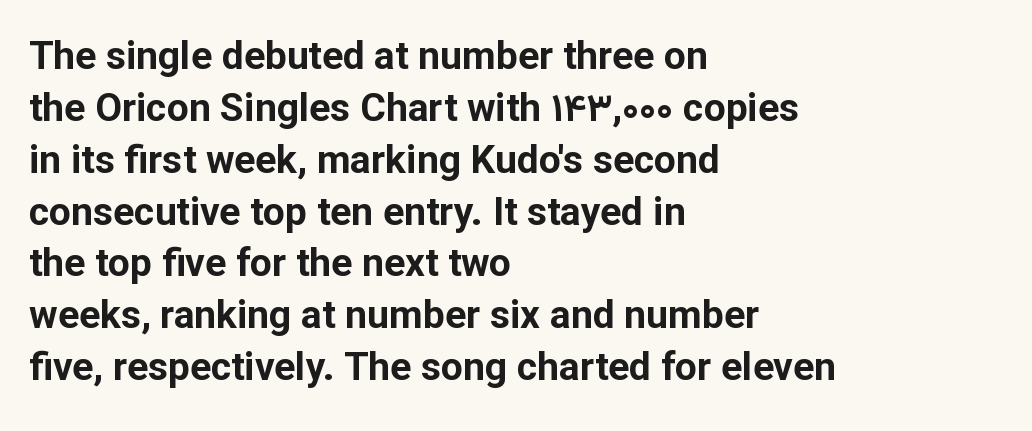
Q: Is the text bold? A: Yes.
Q: Is the text italic (slanted)? A: No, it is upright.
Q: Is the typeface a serif or a sans-serif typeface? A: Sans-serif.
Q: Is the text underlined? A: No.
Q: How is the paragraph aligned? A: Left-aligned.
Q: Is the spacing between letters normal or unusually wide? A: Normal.
Q: Is the spacing between lines tight, normal or loose? A: Normal.
Q: Width (condensed, normal, or wide)? A: Normal.
Q: Stroke contrast? A: Low.
Q: x-height? A: Medium.
Q: Monospaced? A: No.
